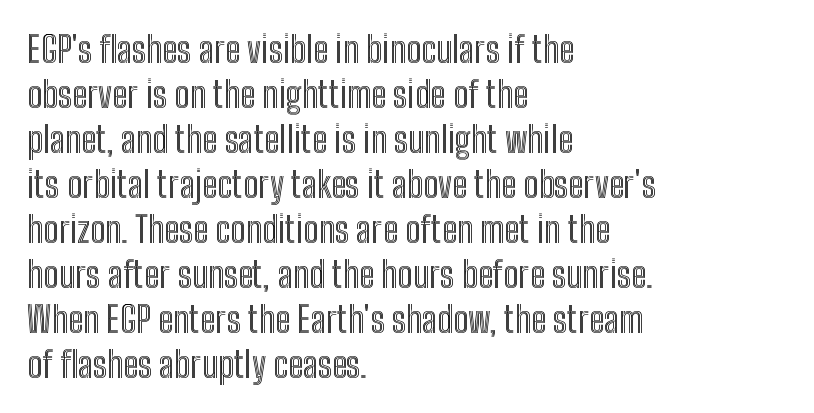
Does the lettering tilt? It doesn't — this is upright. The horizontal fit of the characters is conventional and even. The passage shown stacks its lines at a standard gap. Notice how the passage keeps a crisp vertical edge on the left only.
